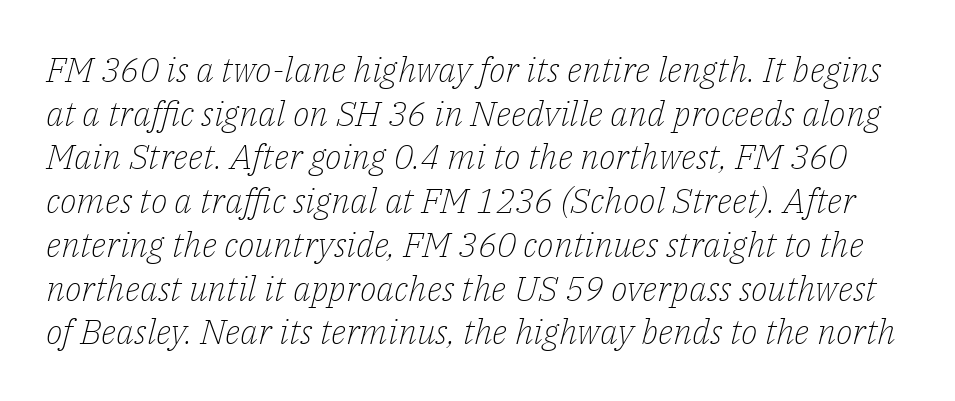
{"serif": "yes", "italic": "yes", "lean": "right", "slant_degrees": 14, "bold": "no", "weight": "light", "width": "normal", "stroke_contrast": "low", "x_height": "medium", "monospaced": "no", "underline": "no", "line_spacing": "normal", "line_spacing_ratio": 1.25, "letter_spacing": "normal", "letter_spacing_em": 0.0, "glyph_px": 35}
